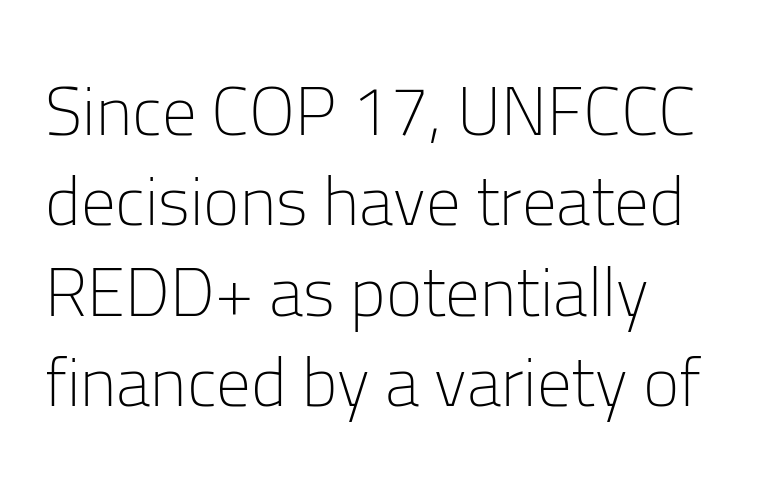
Counters stay open thanks to moderate or lighter strokes. Character widths vary here, with narrow letters taking less room than wide ones. All the whitespace from short lines collects on the right. Any mark beneath the type? The region is blank.
